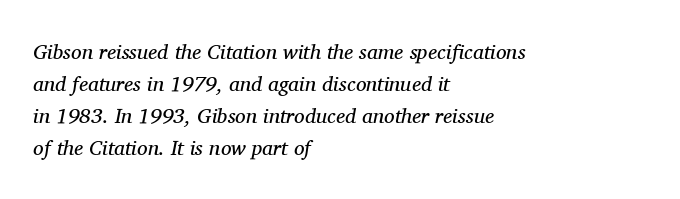
{"italic": "yes", "lean": "right", "slant_degrees": 11, "bold": "no", "underline": "no", "align": "left", "line_spacing": "normal", "line_spacing_ratio": 1.53, "letter_spacing": "normal", "letter_spacing_em": 0.0, "glyph_px": 21}
